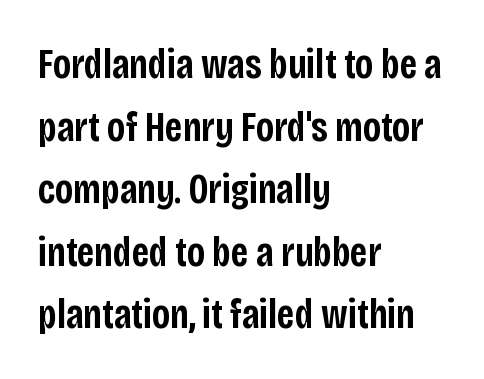
The strokes are fattened partway — semibold, not bold. Short and long lines alike share a common starting point at left. Descender tails drop into unmarked territory. Type style note: lacks serifs. Summary of vertical rhythm: regular, with standard interline spacing.
